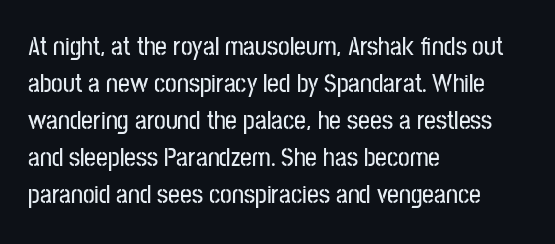
The image shows 26 px text type, upright; set left-aligned, normal line spacing (1.42x), normal letter spacing, not underlined.
